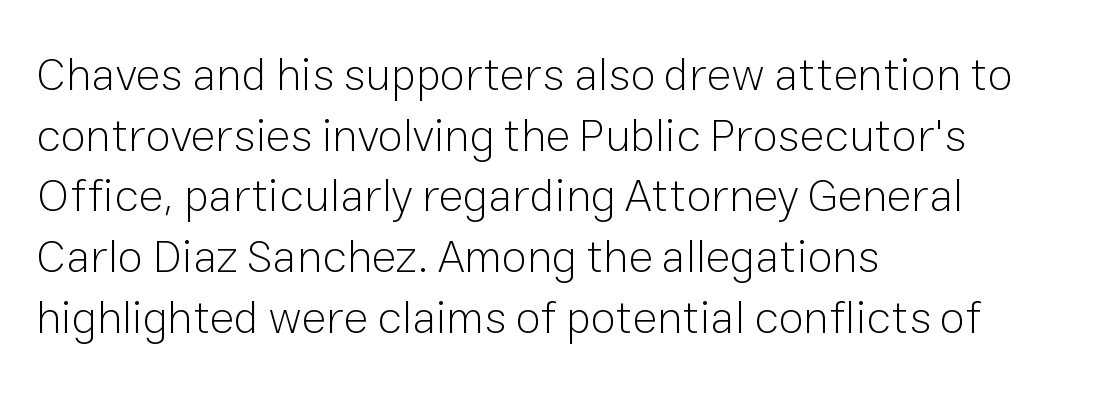
Q: Is the text bold? A: No.
Q: Is the text italic (slanted)? A: No, it is upright.
Q: Is the typeface a serif or a sans-serif typeface? A: Sans-serif.
Q: Is the text underlined? A: No.
Q: How is the paragraph aligned? A: Left-aligned.
Q: Is the spacing between letters normal or unusually wide? A: Normal.
Q: Is the spacing between lines tight, normal or loose? A: Normal.
Q: Width (condensed, normal, or wide)? A: Normal.
Q: Stroke contrast? A: Low.
Q: x-height? A: Medium.
Q: Monospaced? A: No.
